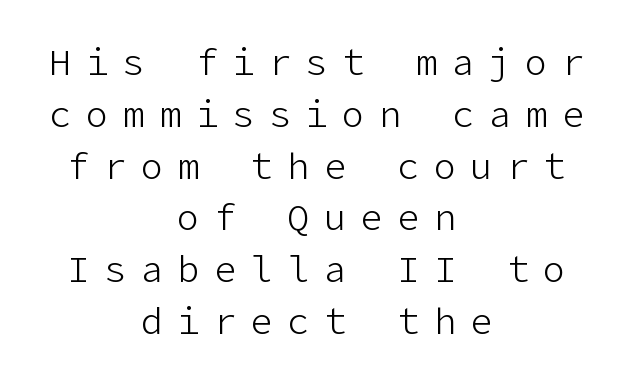
Q: Is the text bold? A: No.
Q: Is the text italic (slanted)? A: No, it is upright.
Q: Is the typeface a serif or a sans-serif typeface? A: Sans-serif.
Q: Is the text underlined? A: No.
Q: How is the paragraph aligned? A: Centered.
Q: Is the spacing between letters normal or unusually wide? A: Unusually wide.
Q: Is the spacing between lines tight, normal or loose? A: Normal.
Q: Width (condensed, normal, or wide)? A: Normal.
Q: Stroke contrast? A: Low.
Q: x-height? A: Medium.
